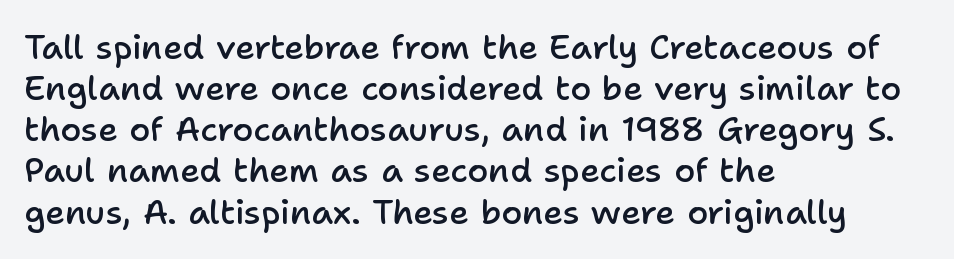
Q: Is the text bold? A: Semi-bold.
Q: Is the text italic (slanted)? A: No, it is upright.
Q: Is the typeface a serif or a sans-serif typeface? A: Sans-serif.
Q: Is the text underlined? A: No.
Q: How is the paragraph aligned? A: Left-aligned.
Q: Is the spacing between letters normal or unusually wide? A: Normal.
Q: Width (condensed, normal, or wide)? A: Normal.
Q: Stroke contrast? A: Low.
Q: x-height? A: Medium.
Q: Monospaced? A: No.
